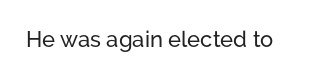
{"italic": "no", "underline": "no", "letter_spacing": "normal", "letter_spacing_em": 0.0, "glyph_px": 22}
